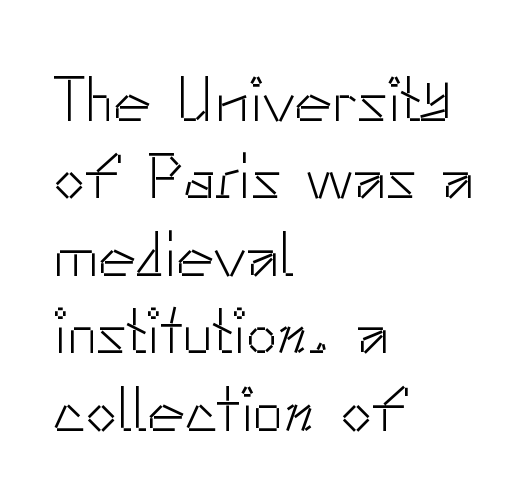
The image shows 63 px light sans-serif type, upright; set left-aligned, line spacing 1.23x, normal letter spacing, not underlined; low stroke contrast and a small x-height.
